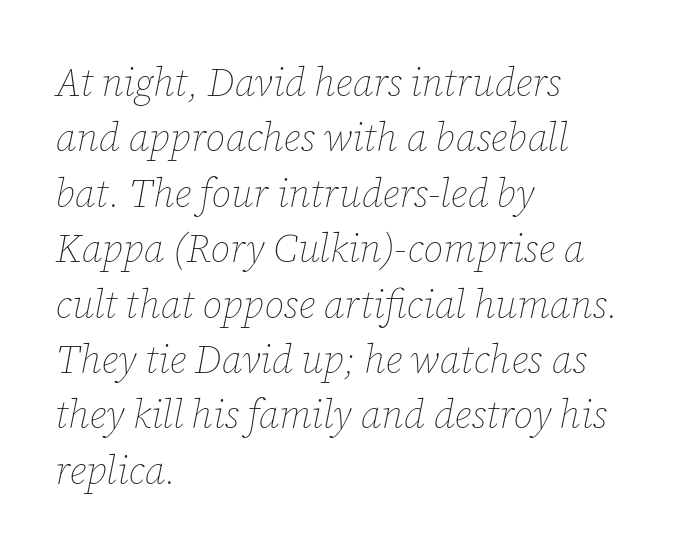
{"italic": "yes", "lean": "right", "slant_degrees": 12, "bold": "no", "weight": "thin", "width": "normal", "stroke_contrast": "low", "x_height": "medium", "monospaced": "no", "underline": "no", "align": "left", "line_spacing": "normal", "line_spacing_ratio": 1.42, "letter_spacing": "normal", "letter_spacing_em": 0.0, "glyph_px": 39}
